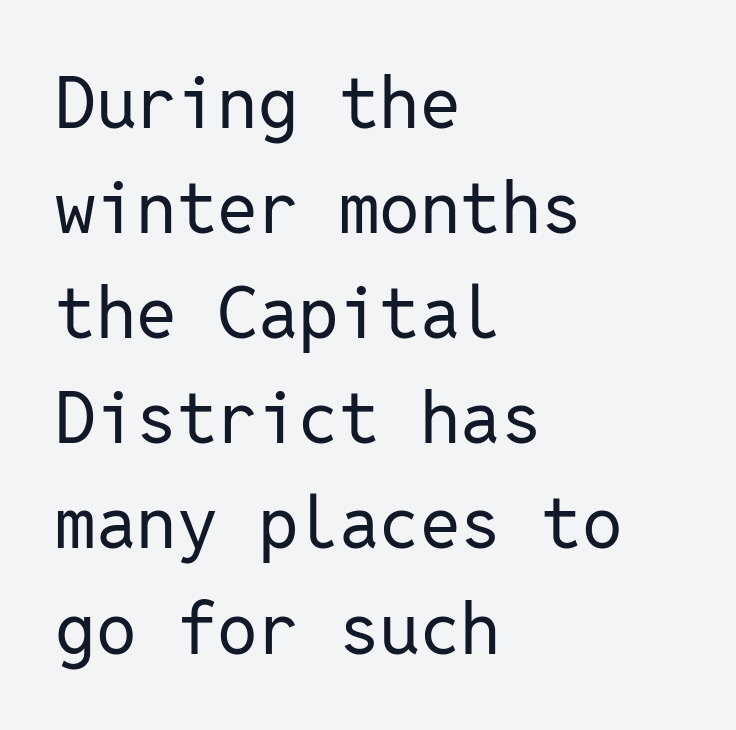
The image shows 72 px regular-weight sans-serif type, upright, monospaced; set left-aligned, normal line spacing (1.46x), normal letter spacing, not underlined; low stroke contrast and a medium x-height.
